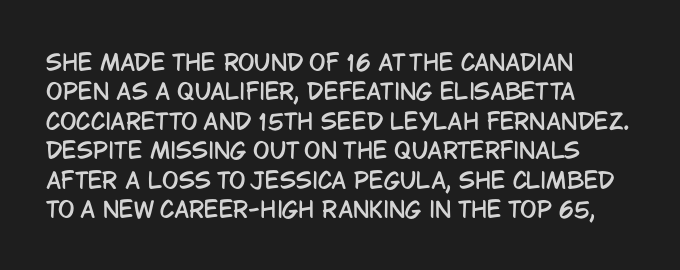
Reading down the block, your eye returns to a fixed left position each line. The type sits square on the baseline with zero lean. The space directly below the letters is spotless. Notice how descenders clear the ascenders below comfortably — that's standard leading. Each word holds together tightly as a unit, with standard inter-letter gaps.
